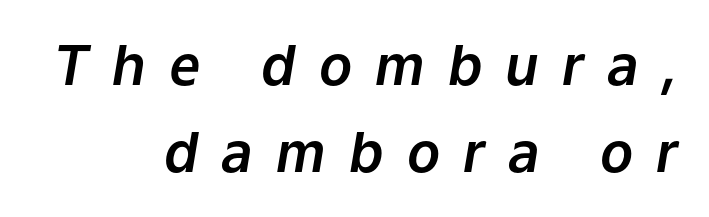
Q: Is the text italic (slanted)? A: Yes, it leans right by about 9 degrees.
Q: Is the text underlined? A: No.
Q: How is the paragraph aligned? A: Right-aligned.
Q: Is the spacing between letters normal or unusually wide? A: Unusually wide.
Q: Is the spacing between lines tight, normal or loose? A: Normal.
Q: Width (condensed, normal, or wide)? A: Normal.
Q: Stroke contrast? A: Low.
Q: x-height? A: Medium.
Q: Monospaced? A: No.
